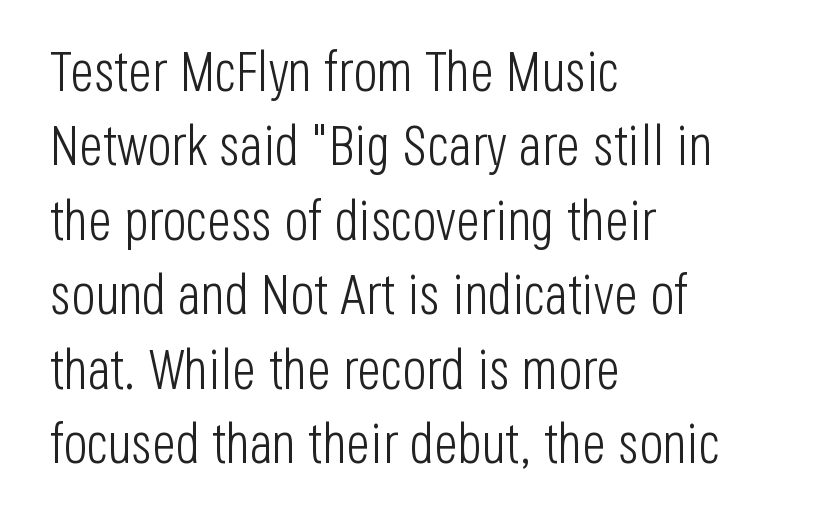
Glyph-to-glyph distance matches everyday printed text. The rag falls on the right side of this text block. The specimen omits any rule beneath the text block's lines. Posture: vertical. The strokes are not fattened; the text isn't bold. The vertical gap from one line to the next is medium.
